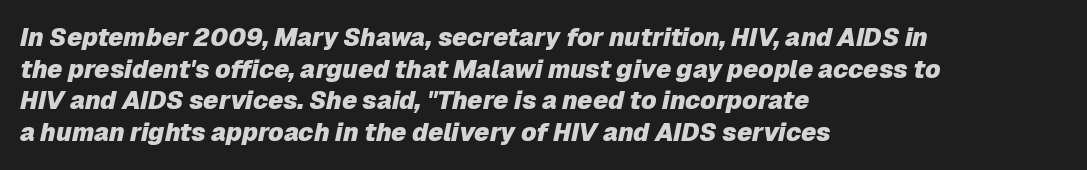
The image shows 25 px bold type, italic (leaning right); set left-aligned, normal line spacing (1.27x), normal letter spacing, not underlined.
